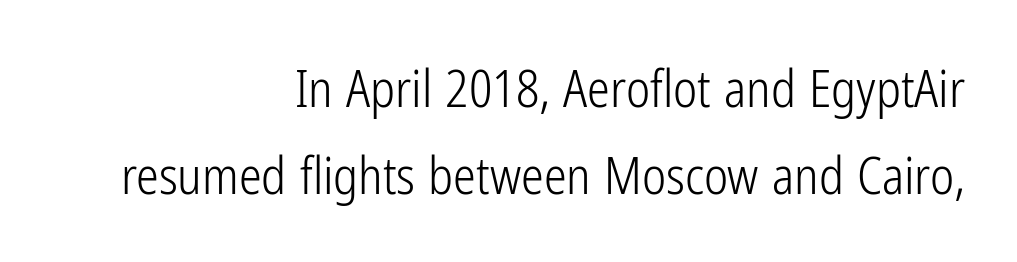
The image shows 51 px light, condensed sans-serif type, upright; set right-aligned, line spacing 1.71x, normal letter spacing, not underlined; low stroke contrast and a medium x-height.
